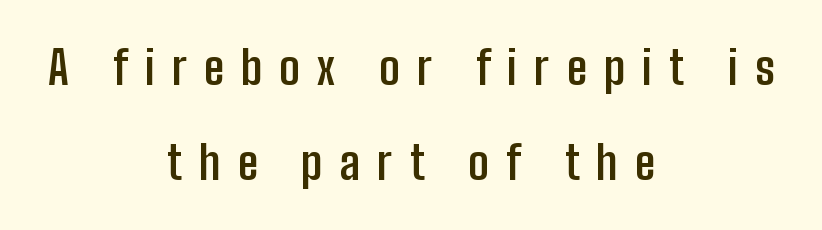
{"serif": "no", "italic": "no", "bold": "yes", "weight": "semibold", "width": "condensed", "stroke_contrast": "low", "x_height": "medium", "monospaced": "no", "underline": "no", "align": "center", "line_spacing": "loose", "line_spacing_ratio": 2.07, "letter_spacing": "wide", "letter_spacing_em": 0.37, "glyph_px": 46}
